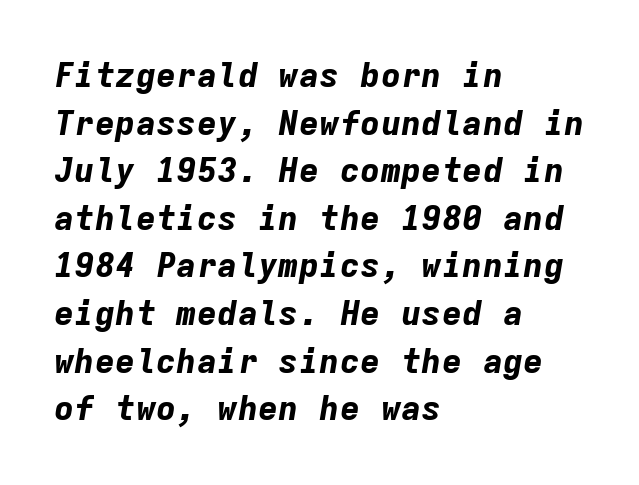
Honestly, there is no underline to notice here at all. Does the weight exceed regular? Yes, all the way to bold. Visually the block forms a straight wall on the left and a jagged coastline on the right. You could count columns in this text — the font is strictly monospaced. There's an unmistakable incline to the writing here. The rows are spaced the way most documents space them.
